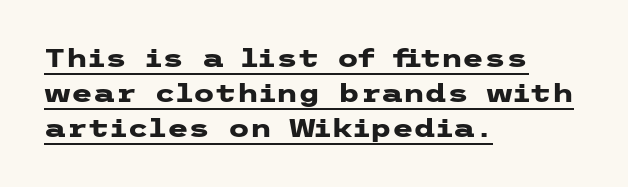
Q: Is the text bold? A: Yes.
Q: Is the text italic (slanted)? A: No, it is upright.
Q: Is the text underlined? A: Yes.
Q: How is the paragraph aligned? A: Left-aligned.
Q: Is the spacing between letters normal or unusually wide? A: Normal.
Q: Is the spacing between lines tight, normal or loose? A: Normal.
